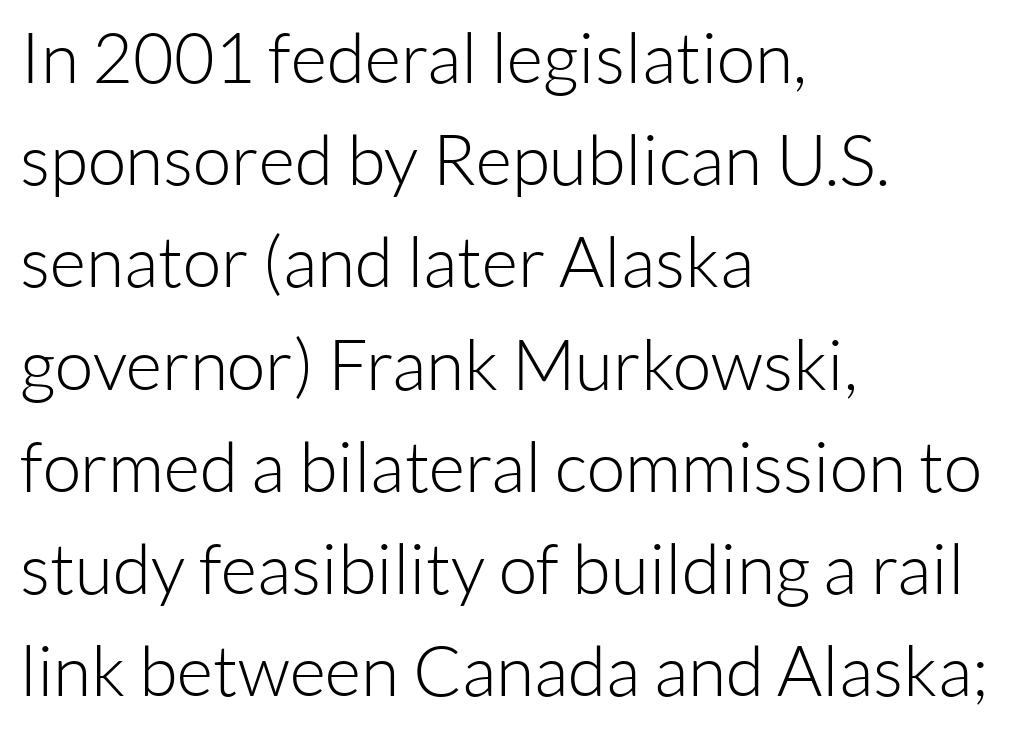
The image shows 70 px light sans-serif type, upright; set left-aligned, normal line spacing (1.46x), normal letter spacing, not underlined; low stroke contrast and a medium x-height.
